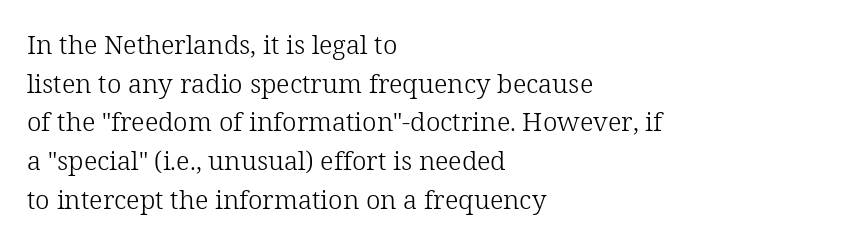
Q: Is the text bold? A: No.
Q: Is the text italic (slanted)? A: No, it is upright.
Q: Is the text underlined? A: No.
Q: How is the paragraph aligned? A: Left-aligned.
Q: Is the spacing between letters normal or unusually wide? A: Normal.
Q: Is the spacing between lines tight, normal or loose? A: Normal.
